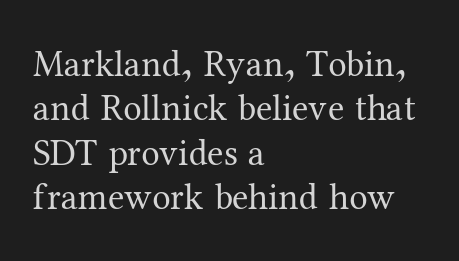
Q: Is the text bold? A: No.
Q: Is the text italic (slanted)? A: No, it is upright.
Q: Is the typeface a serif or a sans-serif typeface? A: Serif.
Q: Is the text underlined? A: No.
Q: How is the paragraph aligned? A: Left-aligned.
Q: Is the spacing between letters normal or unusually wide? A: Normal.
Q: Width (condensed, normal, or wide)? A: Normal.
Q: Stroke contrast? A: Medium.
Q: x-height? A: Medium.
Q: Monospaced? A: No.
